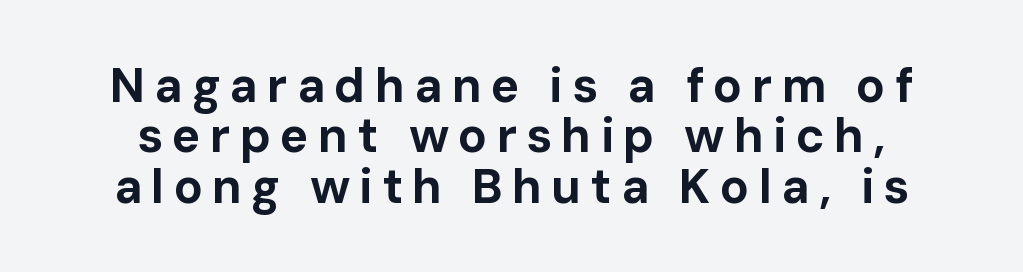
Unlike a traditional serif, this face leaves its strokes unadorned. Each glyph is drawn with heavy, bold strokes. The strip under each line holds only bare page. Every stem runs plumb, perpendicular to the baseline. These lines are rendered in a variable-pitch font.
